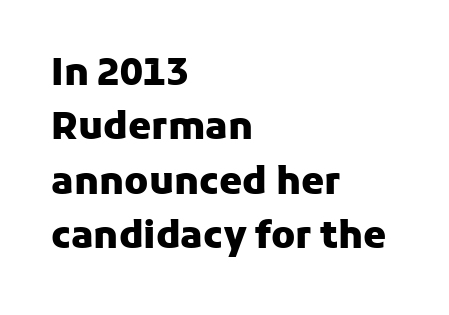
Every letter is thick-stroked: bold, no question. Think of a printed novel: that variable character pitch is what you see here. Is the letter spacing exaggerated? No — it looks like the ordinary default. A typesetter would label this face a sans. Normally led — the rows are evenly, conventionally spaced.
